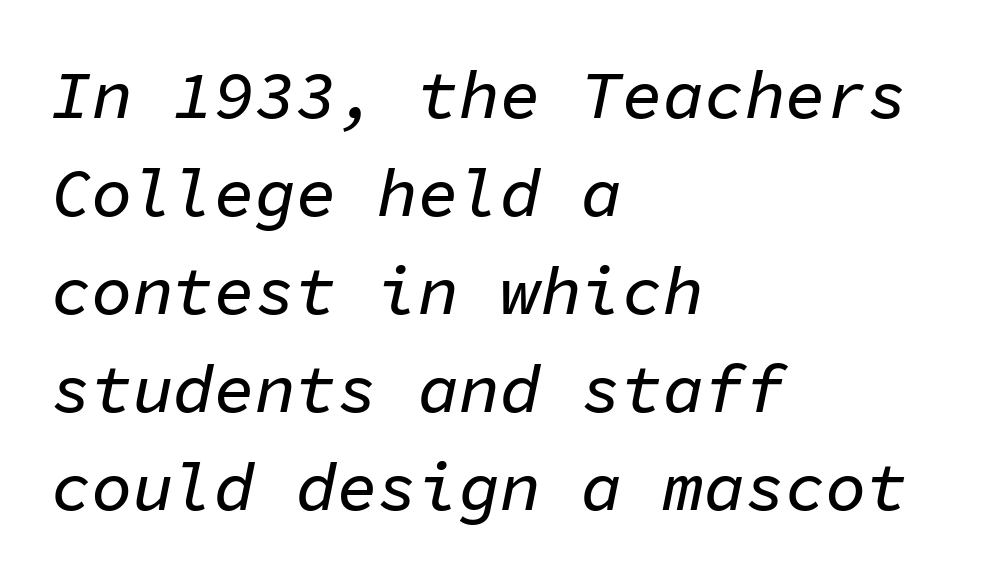
The image shows 68 px text type, italic (leaning right), monospaced; set left-aligned, normal line spacing (1.44x), normal letter spacing, not underlined; low stroke contrast and a medium x-height.
